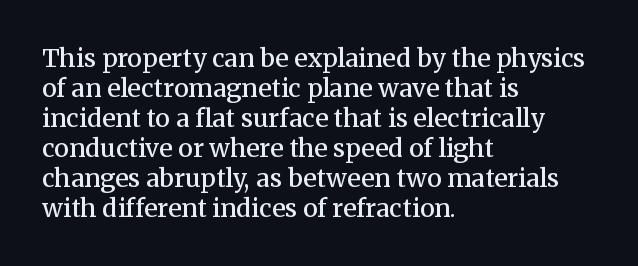
{"italic": "no", "bold": "semi", "underline": "no", "align": "left", "line_spacing_ratio": 1.2, "letter_spacing": "normal", "letter_spacing_em": 0.0, "glyph_px": 25}
